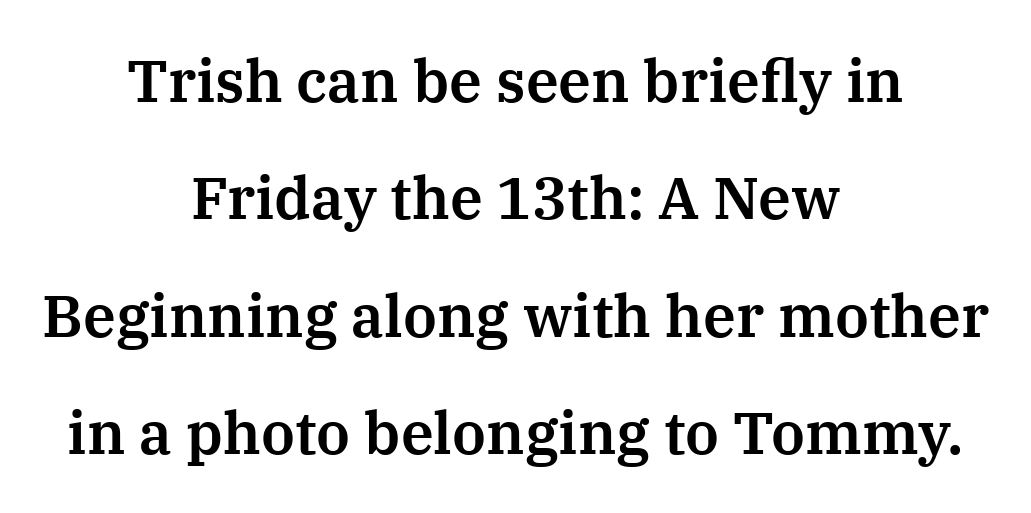
{"serif": "yes", "italic": "no", "width": "normal", "stroke_contrast": "medium", "x_height": "medium", "monospaced": "no", "underline": "no", "align": "center", "line_spacing": "loose", "line_spacing_ratio": 1.99, "letter_spacing": "normal", "letter_spacing_em": 0.0, "glyph_px": 59}
